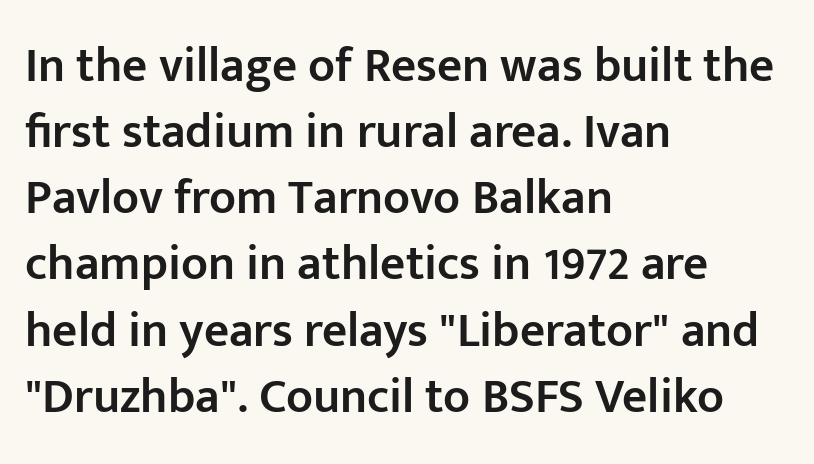
Q: Is the text bold? A: Semi-bold.
Q: Is the text italic (slanted)? A: No, it is upright.
Q: Is the typeface a serif or a sans-serif typeface? A: Sans-serif.
Q: Is the text underlined? A: No.
Q: How is the paragraph aligned? A: Left-aligned.
Q: Is the spacing between letters normal or unusually wide? A: Normal.
Q: Is the spacing between lines tight, normal or loose? A: Normal.
Q: Width (condensed, normal, or wide)? A: Normal.
Q: Stroke contrast? A: Low.
Q: x-height? A: Medium.
Q: Monospaced? A: No.
